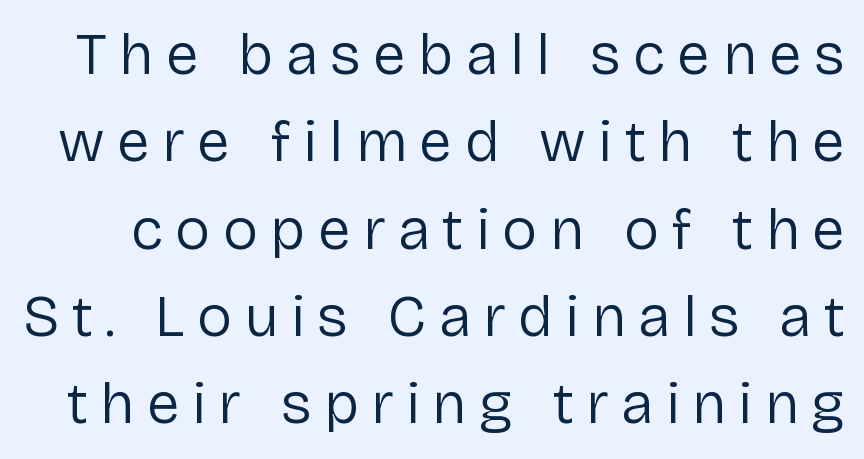
No feet cap the strokes, marking this as sans-serif type. Each letter keeps its own natural width here, so spacing adapts to shape. Vertical stems look standard width or narrower in stroke. Compared with typical paragraphs, the rows here are spaced about the same. The foot of each line stays bare and open. Display-style spreading of the glyphs; the letterfit is very open.
